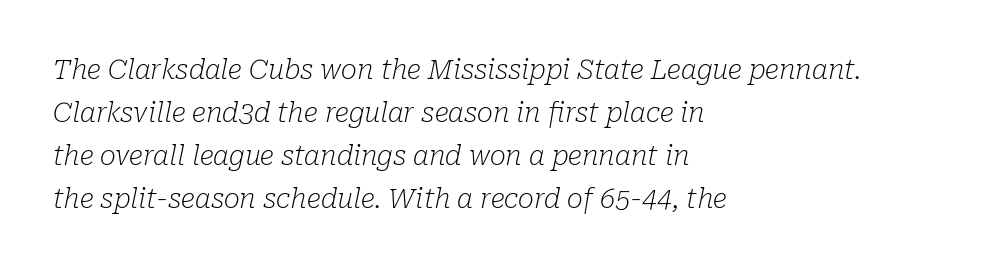
Q: Is the text bold? A: No.
Q: Is the text italic (slanted)? A: Yes, it leans right by about 10 degrees.
Q: Is the text underlined? A: No.
Q: How is the paragraph aligned? A: Left-aligned.
Q: Is the spacing between letters normal or unusually wide? A: Normal.
Q: Is the spacing between lines tight, normal or loose? A: Normal.
